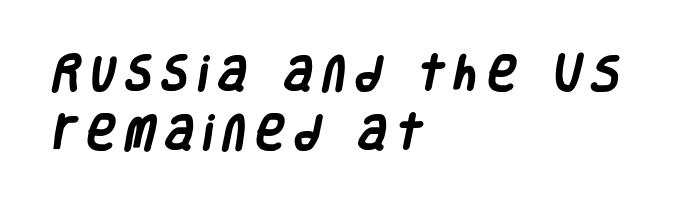
Q: Is the text bold? A: Yes.
Q: Is the typeface a serif or a sans-serif typeface? A: Sans-serif.
Q: Is the text underlined? A: No.
Q: How is the paragraph aligned? A: Left-aligned.
Q: Is the spacing between letters normal or unusually wide? A: Unusually wide.
Q: Is the spacing between lines tight, normal or loose? A: Normal.
Q: Width (condensed, normal, or wide)? A: Condensed.
Q: Stroke contrast? A: Low.
Q: x-height? A: Large.
Q: Monospaced? A: No.
